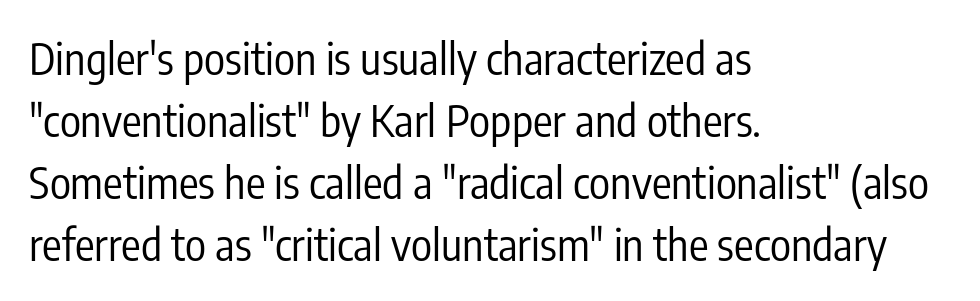
The image shows 44 px regular-weight, condensed sans-serif type, upright; set left-aligned, normal line spacing (1.41x), normal letter spacing, not underlined; low stroke contrast and a medium x-height.
